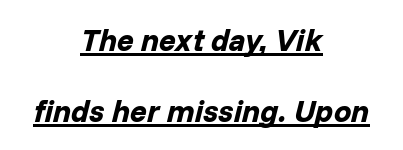
{"italic": "yes", "lean": "right", "slant_degrees": 14, "bold": "yes", "weight": "bold", "width": "normal", "stroke_contrast": "low", "x_height": "medium", "monospaced": "no", "underline": "yes", "align": "center", "line_spacing": "loose", "line_spacing_ratio": 2.28, "letter_spacing": "normal", "letter_spacing_em": 0.0, "glyph_px": 31}
